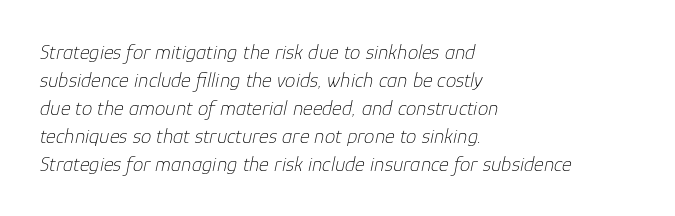
Q: Is the text bold? A: No.
Q: Is the text italic (slanted)? A: Yes, it leans right by about 12 degrees.
Q: Is the text underlined? A: No.
Q: How is the paragraph aligned? A: Left-aligned.
Q: Is the spacing between letters normal or unusually wide? A: Normal.
Q: Is the spacing between lines tight, normal or loose? A: Normal.
